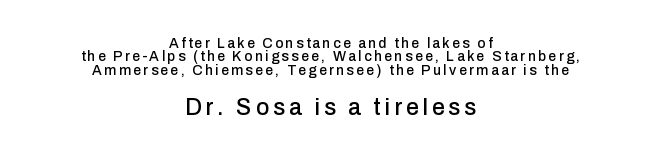
Here the second block reads like a headline and the first like body copy. The rendering positions every line midway between the sides. Compared with typical paragraphs, the rows here are closer together. The type sits square on the baseline with zero lean. The passage shown is not underscored anywhere.
